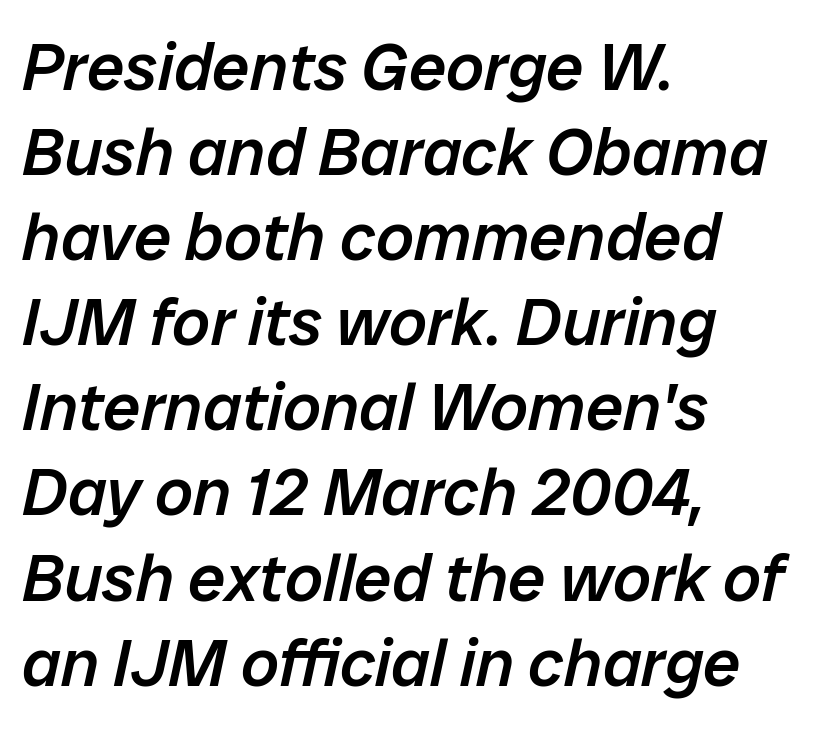
Q: Is the text bold? A: Semi-bold.
Q: Is the text italic (slanted)? A: Yes, it leans right by about 12 degrees.
Q: Is the text underlined? A: No.
Q: How is the paragraph aligned? A: Left-aligned.
Q: Is the spacing between letters normal or unusually wide? A: Normal.
Q: Is the spacing between lines tight, normal or loose? A: Normal.
Q: Width (condensed, normal, or wide)? A: Normal.
Q: Stroke contrast? A: Low.
Q: x-height? A: Medium.
Q: Monospaced? A: No.
